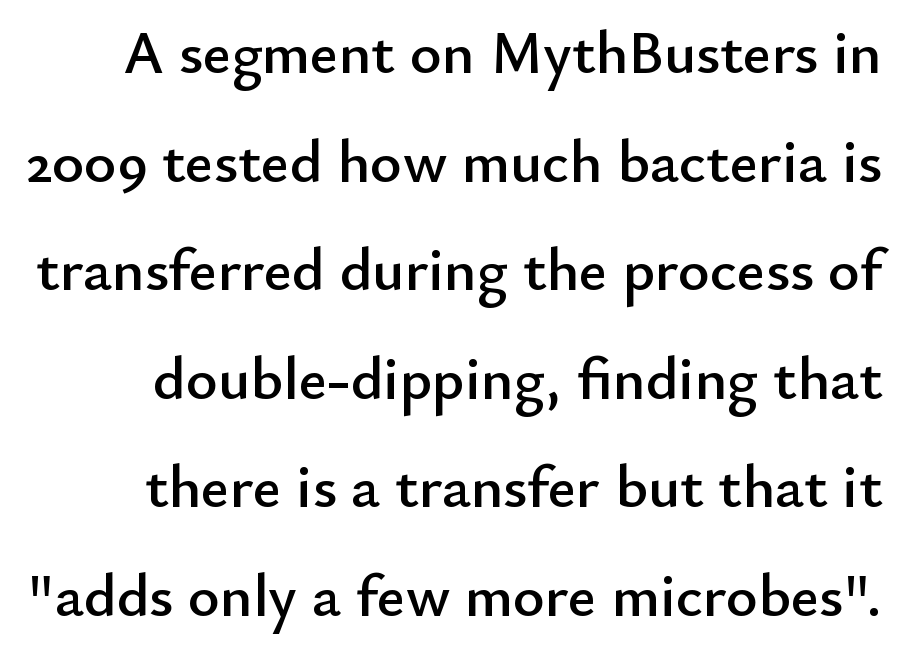
Q: Is the text italic (slanted)? A: No, it is upright.
Q: Is the typeface a serif or a sans-serif typeface? A: Sans-serif.
Q: Is the text underlined? A: No.
Q: Is the spacing between letters normal or unusually wide? A: Normal.
Q: Width (condensed, normal, or wide)? A: Normal.
Q: Stroke contrast? A: Low.
Q: x-height? A: Small.
Q: Monospaced? A: No.
